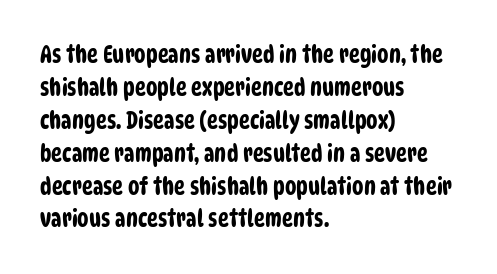
The image shows 23 px text type; set left-aligned, normal line spacing (1.43x), normal letter spacing, not underlined.
